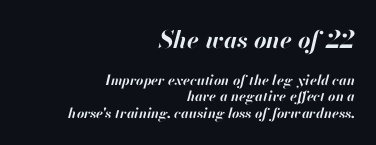
Every row of glyphs terminates at an identical x-position on the right. These lines carry a lot of weight — the face is fully bold. Has an underline been added? It has not. Honestly, the letter spacing is just normal — you wouldn't notice it. Type size steps down from the first block to the second.
